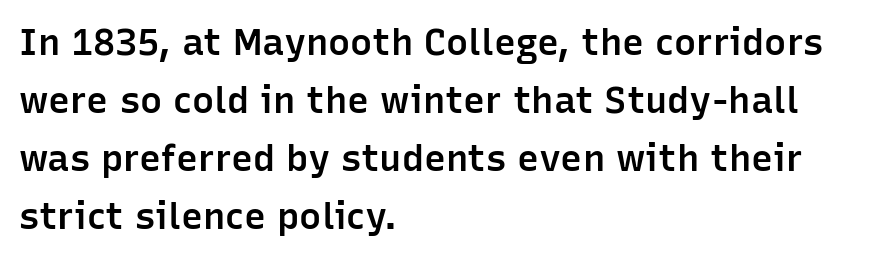
{"serif": "no", "italic": "no", "bold": "semi", "weight": "semibold", "width": "normal", "stroke_contrast": "low", "x_height": "medium", "monospaced": "no", "underline": "no", "align": "left", "line_spacing": "normal", "line_spacing_ratio": 1.57, "letter_spacing": "normal", "letter_spacing_em": 0.0, "glyph_px": 37}
